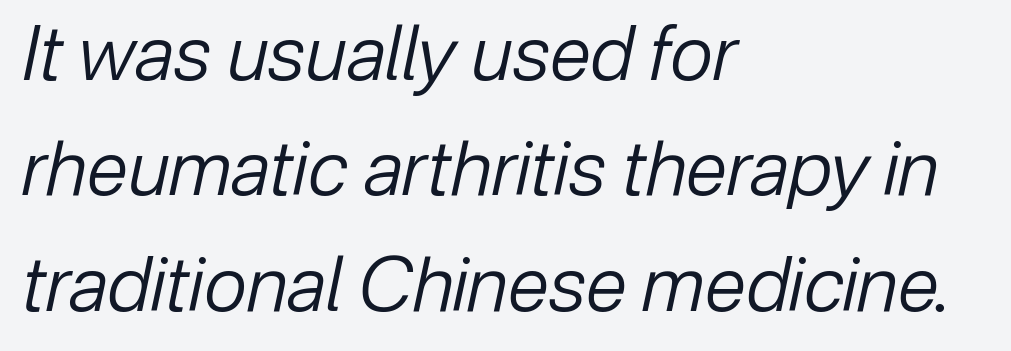
Type without underlining. Alignment: flush left. Here the glyphs are tracked normally, forming tight word shapes. The passage shown stacks its lines at a standard gap.
